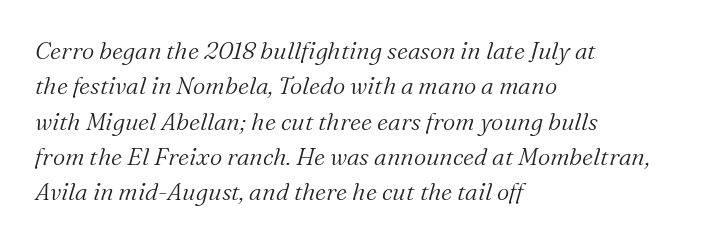
The image shows 24 px text type, italic (leaning right); set left-aligned, normal line spacing (1.47x), normal letter spacing, not underlined.
